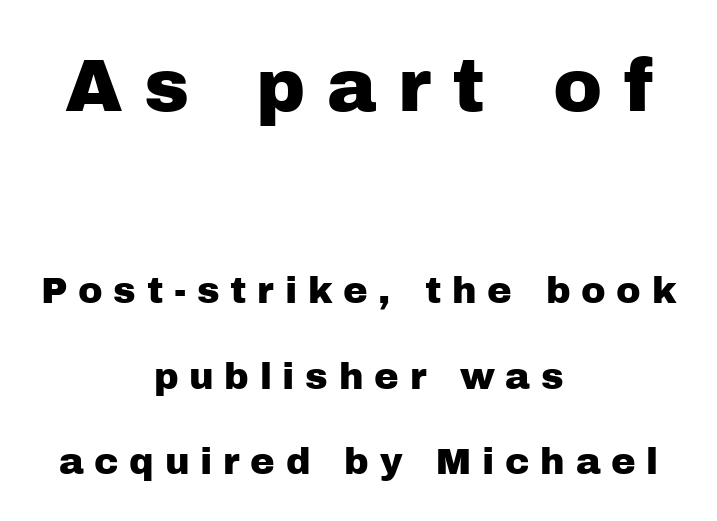
Q: Is the text italic (slanted)? A: No, it is upright.
Q: Is the typeface a serif or a sans-serif typeface? A: Sans-serif.
Q: Is the text underlined? A: No.
Q: How is the paragraph aligned? A: Centered.
Q: Is the spacing between letters normal or unusually wide? A: Unusually wide.
Q: Is the spacing between lines tight, normal or loose? A: Loose.
Q: Which block of text is set in a larger size, the first (top) or the second (bottom)? A: The first (top) one.
Q: Width (condensed, normal, or wide)? A: Normal.
Q: Stroke contrast? A: Low.
Q: x-height? A: Medium.
Q: Monospaced? A: No.
